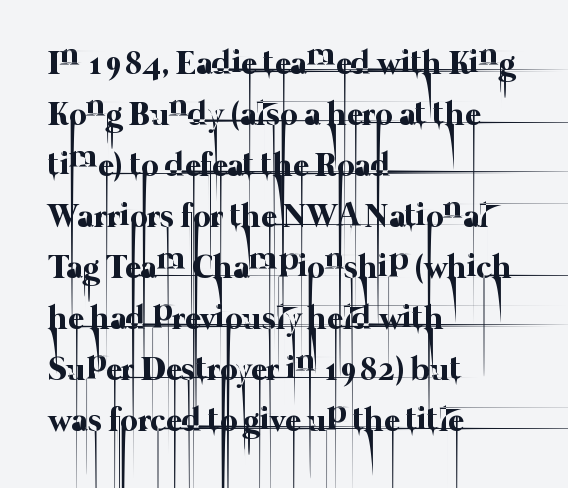
The image shows 34 px thin type; set left-aligned, normal line spacing (1.5x), normal letter spacing, not underlined; low stroke contrast and a medium x-height.
